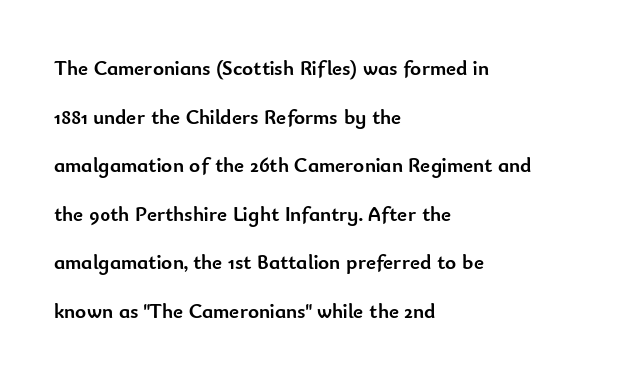
These words are printed bold, with thick strokes throughout. The rendering anchors every line to the left-hand side. Honestly, there is no underline to notice here at all. The typography opts for an upright posture over an oblique one.
